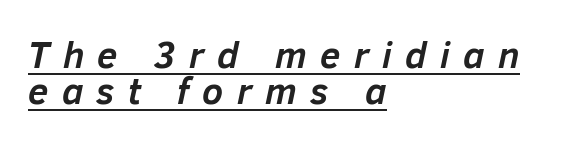
{"italic": "yes", "lean": "right", "slant_degrees": 12, "bold": "yes", "weight": "semibold", "width": "normal", "stroke_contrast": "low", "x_height": "medium", "monospaced": "no", "underline": "yes", "align": "left", "line_spacing": "tight", "line_spacing_ratio": 0.96, "letter_spacing": "wide", "letter_spacing_em": 0.36, "glyph_px": 37}
